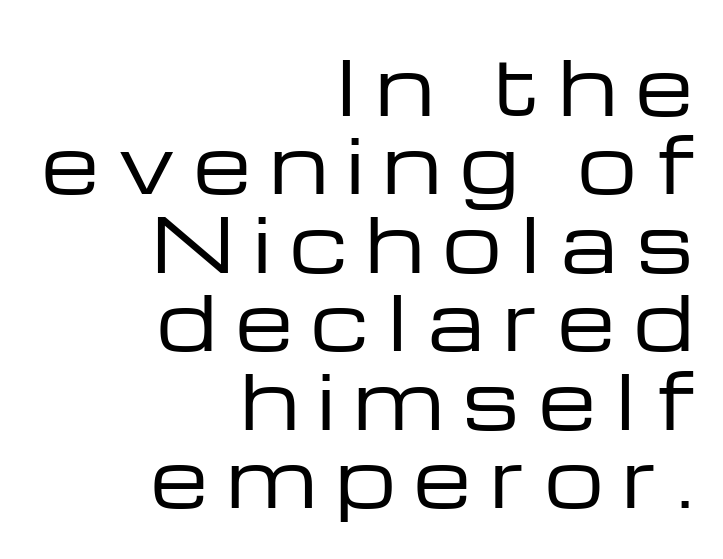
{"serif": "no", "italic": "no", "bold": "no", "weight": "regular", "width": "wide", "stroke_contrast": "low", "x_height": "medium", "monospaced": "no", "underline": "no", "align": "right", "line_spacing": "tight", "line_spacing_ratio": 1.06, "letter_spacing": "wide", "letter_spacing_em": 0.26, "glyph_px": 74}
